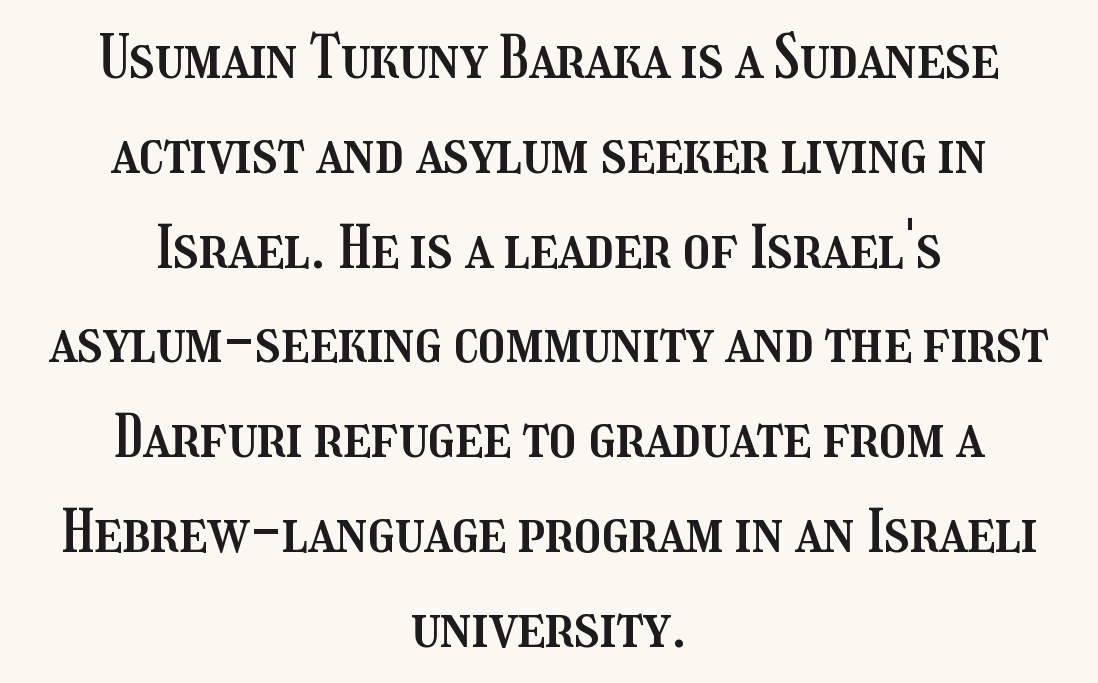
Q: Is the text italic (slanted)? A: No, it is upright.
Q: Is the text underlined? A: No.
Q: How is the paragraph aligned? A: Centered.
Q: Is the spacing between letters normal or unusually wide? A: Normal.
Q: Is the spacing between lines tight, normal or loose? A: Normal.
Q: Width (condensed, normal, or wide)? A: Condensed.
Q: Stroke contrast? A: Medium.
Q: x-height? A: Medium.
Q: Monospaced? A: No.
